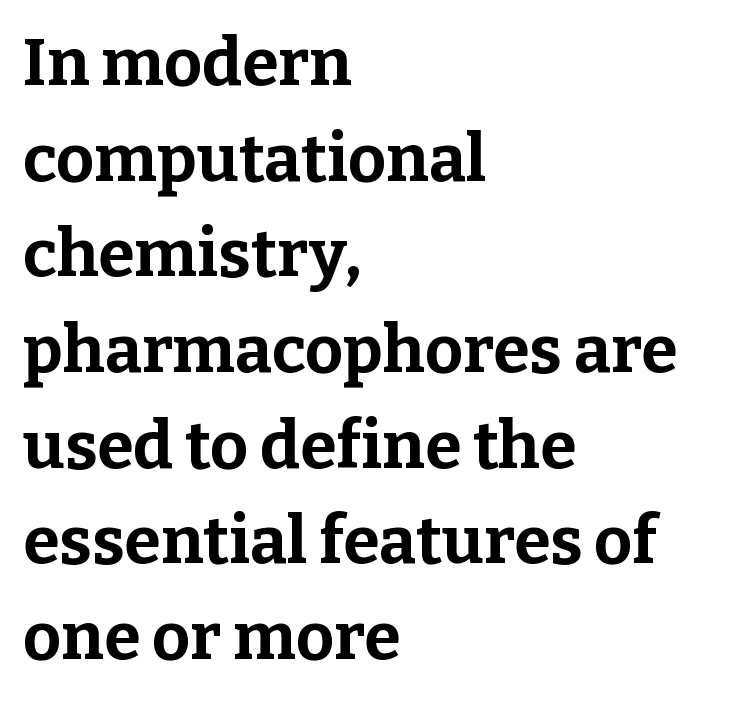
Q: Is the text bold? A: Yes.
Q: Is the text italic (slanted)? A: No, it is upright.
Q: Is the typeface a serif or a sans-serif typeface? A: Serif.
Q: Is the text underlined? A: No.
Q: How is the paragraph aligned? A: Left-aligned.
Q: Is the spacing between letters normal or unusually wide? A: Normal.
Q: Is the spacing between lines tight, normal or loose? A: Normal.
Q: Width (condensed, normal, or wide)? A: Normal.
Q: Stroke contrast? A: Low.
Q: x-height? A: Medium.
Q: Monospaced? A: No.
